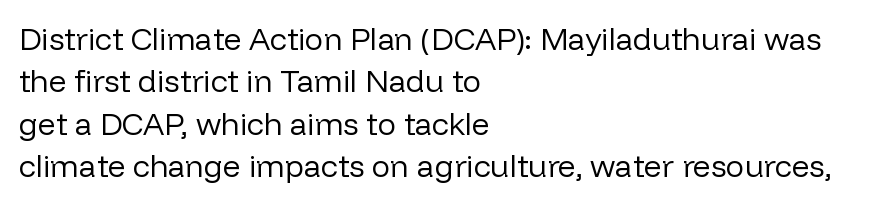
Q: Is the text bold? A: No.
Q: Is the text italic (slanted)? A: No, it is upright.
Q: Is the typeface a serif or a sans-serif typeface? A: Sans-serif.
Q: Is the text underlined? A: No.
Q: How is the paragraph aligned? A: Left-aligned.
Q: Is the spacing between letters normal or unusually wide? A: Normal.
Q: Is the spacing between lines tight, normal or loose? A: Normal.
Q: Width (condensed, normal, or wide)? A: Normal.
Q: Stroke contrast? A: Low.
Q: x-height? A: Medium.
Q: Monospaced? A: No.
